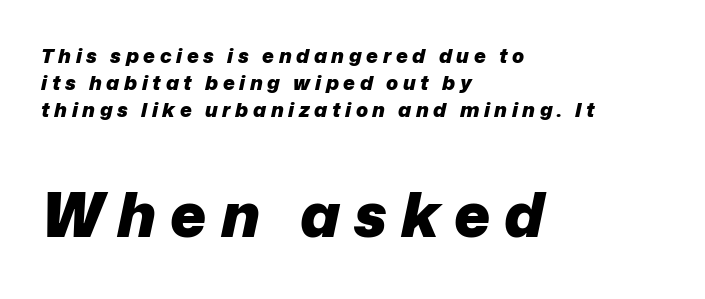
The typography opts for an oblique posture over an upright one. Is the block centered? No — it sits flush against the left margin. The rendering uses natural spacing where letterforms have individual widths. Heavy, bold letterforms. Is the lower block the larger one? Yes — the lower block carries the bigger type. Regarding leading, the lines here are spaced in the standard way.
